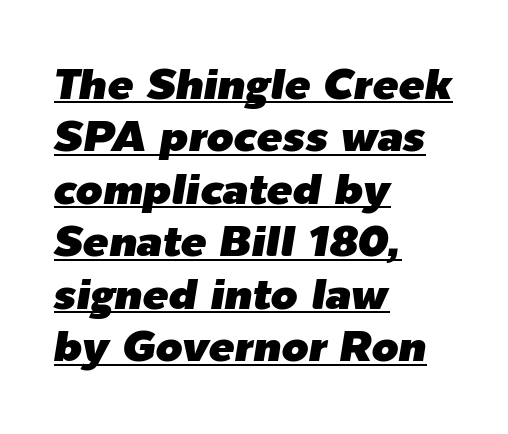
Line starts are locked; line ends wander. Posture: slanted. Is this a fixed-width face? No — the glyphs have proportional, varying widths. Tracking here is standard; glyphs follow each other at the usual distance. Emphasis is given by a line drawn under the lettering.
